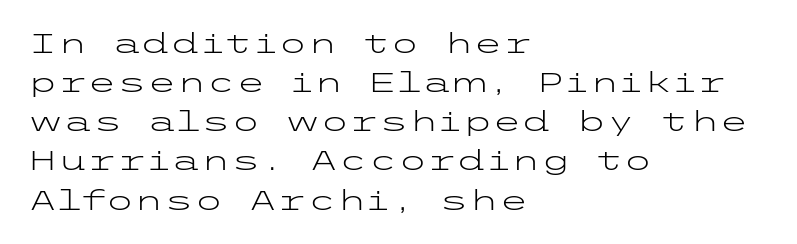
{"italic": "no", "bold": "no", "underline": "no", "align": "left", "line_spacing": "normal", "line_spacing_ratio": 1.45, "letter_spacing": "normal", "letter_spacing_em": 0.0, "glyph_px": 27}
